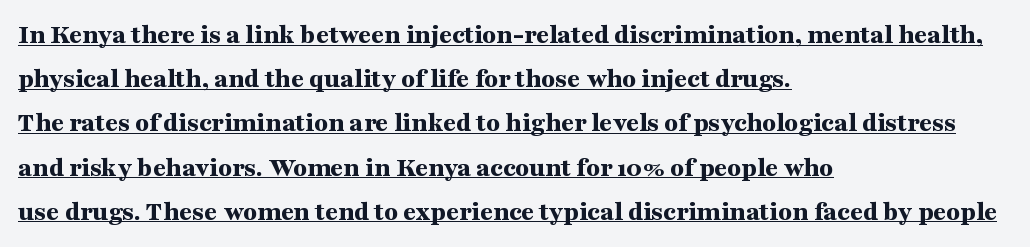
{"serif": "yes", "italic": "no", "bold": "yes", "weight": "bold", "width": "wide", "stroke_contrast": "medium", "x_height": "medium", "monospaced": "no", "underline": "yes", "align": "left", "line_spacing": "normal", "line_spacing_ratio": 1.58, "letter_spacing": "normal", "letter_spacing_em": 0.0, "glyph_px": 28}
